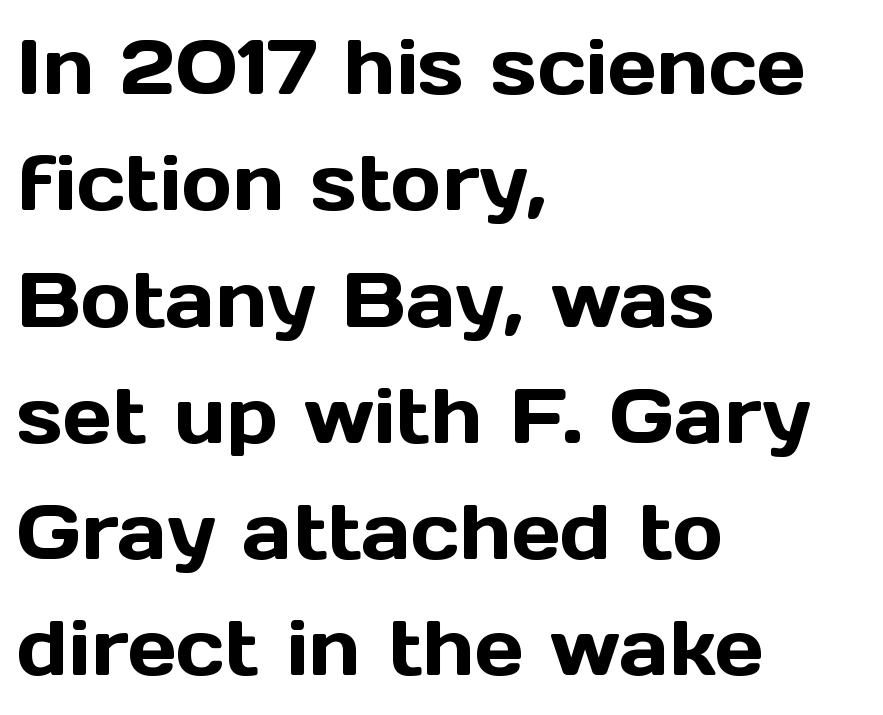
Q: Is the text italic (slanted)? A: No, it is upright.
Q: Is the typeface a serif or a sans-serif typeface? A: Sans-serif.
Q: Is the text underlined? A: No.
Q: How is the paragraph aligned? A: Left-aligned.
Q: Is the spacing between letters normal or unusually wide? A: Normal.
Q: Is the spacing between lines tight, normal or loose? A: Normal.
Q: Width (condensed, normal, or wide)? A: Normal.
Q: x-height? A: Medium.
Q: Monospaced? A: No.
